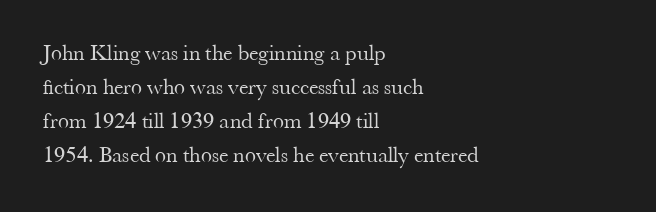
The image shows 22 px text type, upright; set left-aligned, normal line spacing (1.54x), normal letter spacing, not underlined.
